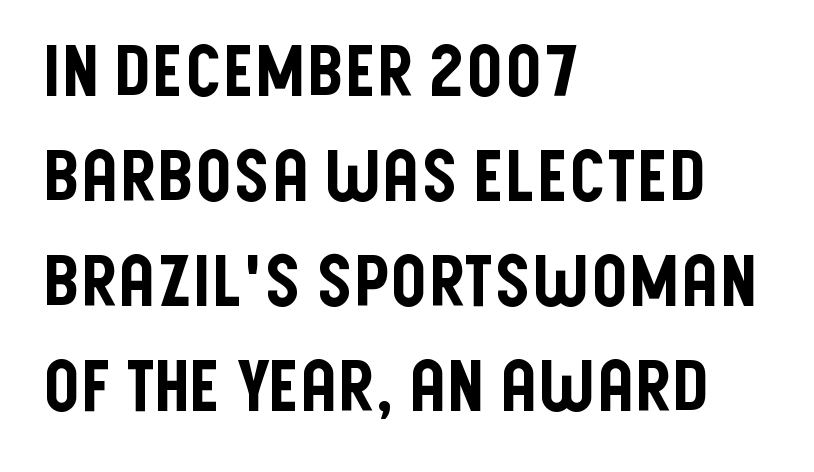
The image shows 71 px condensed sans-serif type, upright; set left-aligned, normal line spacing (1.48x), normal letter spacing, not underlined; low stroke contrast and a large x-height.
